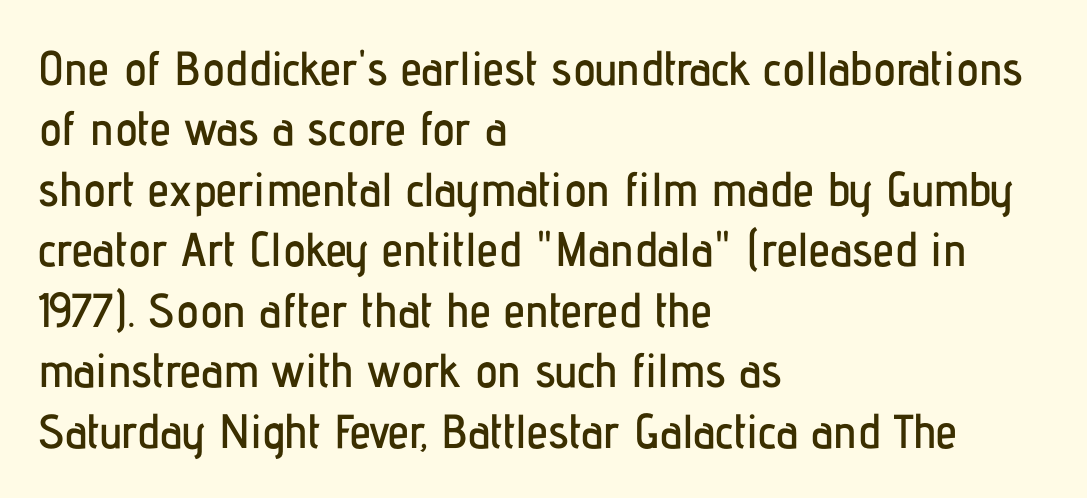
{"serif": "no", "italic": "no", "width": "condensed", "stroke_contrast": "low", "x_height": "medium", "monospaced": "no", "underline": "no", "align": "left", "line_spacing": "normal", "line_spacing_ratio": 1.26, "letter_spacing": "normal", "letter_spacing_em": 0.0, "glyph_px": 48}
